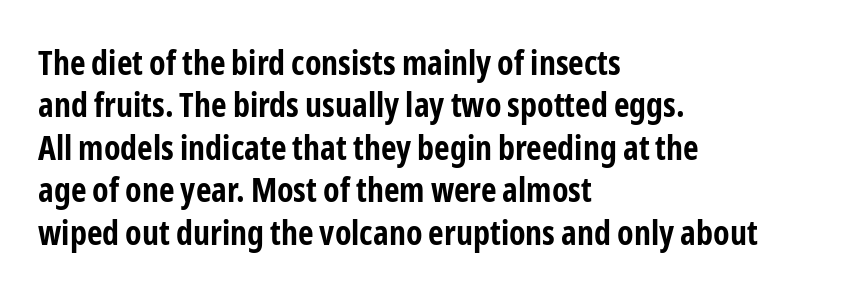
Q: Is the text bold? A: Yes.
Q: Is the text italic (slanted)? A: No, it is upright.
Q: Is the typeface a serif or a sans-serif typeface? A: Sans-serif.
Q: Is the text underlined? A: No.
Q: How is the paragraph aligned? A: Left-aligned.
Q: Is the spacing between letters normal or unusually wide? A: Normal.
Q: Is the spacing between lines tight, normal or loose? A: Normal.
Q: Width (condensed, normal, or wide)? A: Condensed.
Q: Stroke contrast? A: Low.
Q: x-height? A: Medium.
Q: Monospaced? A: No.
